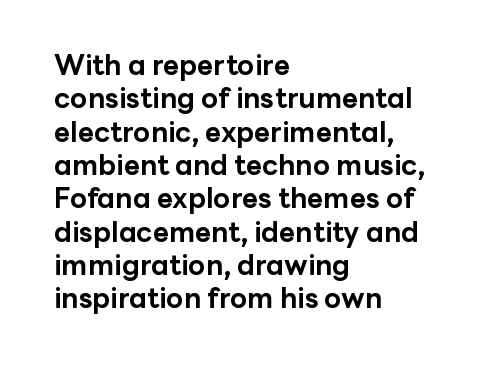
{"serif": "no", "italic": "no", "bold": "yes", "weight": "bold", "width": "normal", "stroke_contrast": "low", "x_height": "medium", "monospaced": "no", "underline": "no", "align": "left", "line_spacing_ratio": 1.19, "letter_spacing": "normal", "letter_spacing_em": 0.0, "glyph_px": 28}
